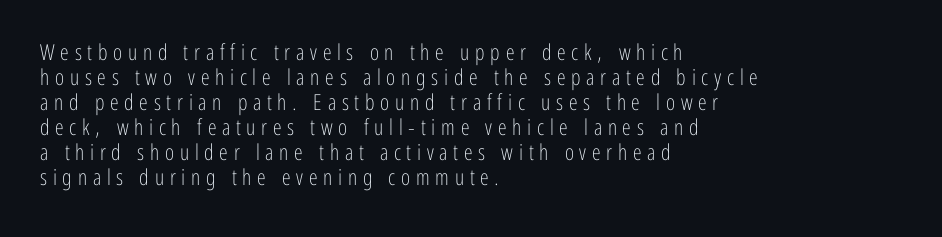
{"italic": "no", "bold": "no", "underline": "no", "align": "left", "line_spacing": "tight", "line_spacing_ratio": 1.14, "letter_spacing": "wide", "letter_spacing_em": 0.26, "glyph_px": 22}
